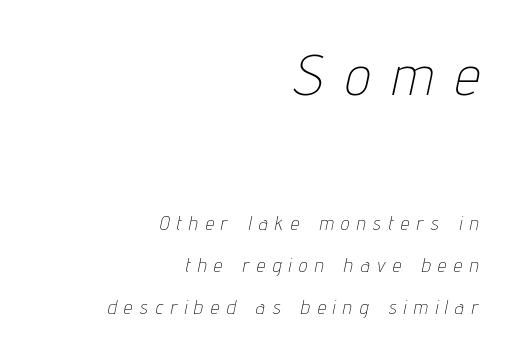
Q: Is the text bold? A: No.
Q: Is the text italic (slanted)? A: Yes, it leans right by about 12 degrees.
Q: Is the text underlined? A: No.
Q: How is the paragraph aligned? A: Right-aligned.
Q: Is the spacing between letters normal or unusually wide? A: Unusually wide.
Q: Is the spacing between lines tight, normal or loose? A: Loose.
Q: Which block of text is set in a larger size, the first (top) or the second (bottom)? A: The first (top) one.
Q: Width (condensed, normal, or wide)? A: Condensed.
Q: Stroke contrast? A: Low.
Q: x-height? A: Medium.
Q: Monospaced? A: No.
